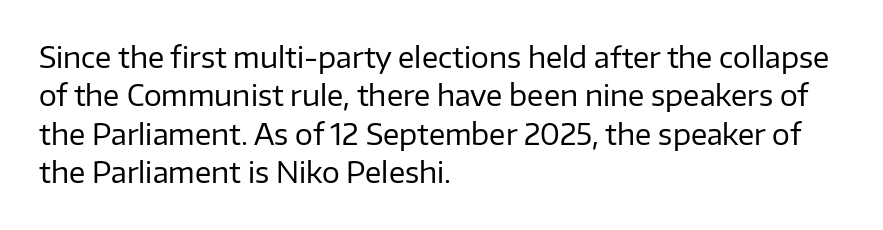
The paragraph shown leans on its left margin. The specimen omits any rule beneath the text block's lines. The passage shown stacks its lines at a standard gap. Are there feet on the stems? There aren't — it's a sans. Standard letterfit; no display-style spreading of the glyphs. The letters look calm and open, with moderate or lighter stems.
